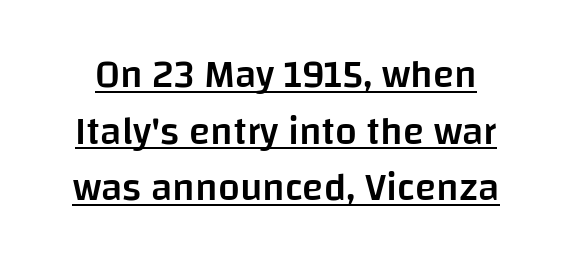
The image shows 39 px semibold sans-serif type, upright; set normal line spacing (1.45x), normal letter spacing, underlined; low stroke contrast and a large x-height.
